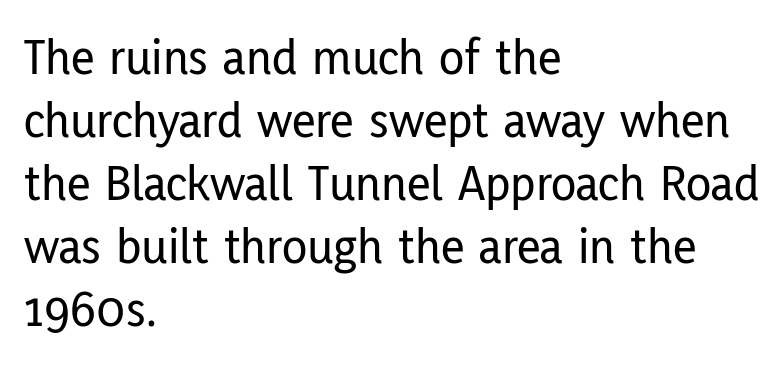
Descenders are the only things crossing below the line. Posture: upright roman. Alignment: flush left. Nope, no serifs anywhere on these letters.
